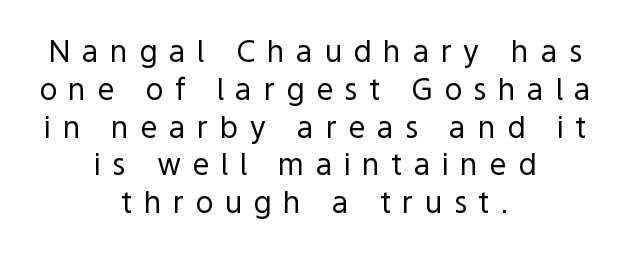
Font category for this specimen: sans-serif. The letterforms stand isolated, each surrounded by extra space. Visually the block forms a symmetrical silhouette, jagged on both flanks. This sample uses an upright cut, with every glyph sitting square on the baseline. Spacing verdict: proportional, widths tailored to each character.
